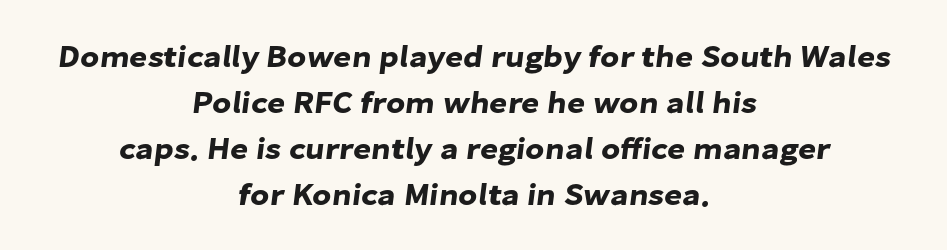
{"serif": "no", "width": "normal", "stroke_contrast": "low", "x_height": "medium", "monospaced": "no", "underline": "no", "align": "center", "line_spacing": "normal", "line_spacing_ratio": 1.48, "letter_spacing": "normal", "letter_spacing_em": 0.0, "glyph_px": 31}
